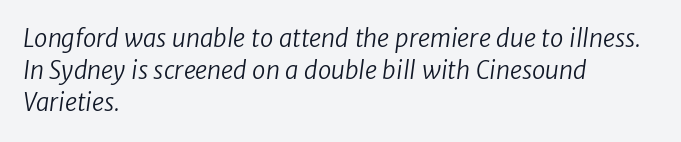
Q: Is the text bold? A: No.
Q: Is the text underlined? A: No.
Q: How is the paragraph aligned? A: Left-aligned.
Q: Is the spacing between letters normal or unusually wide? A: Normal.
Q: Is the spacing between lines tight, normal or loose? A: Normal.
